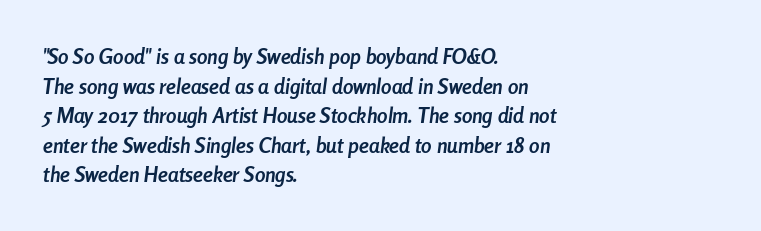
The image shows 21 px bold type, italic (leaning right); set left-aligned, normal line spacing (1.41x), normal letter spacing, not underlined.
